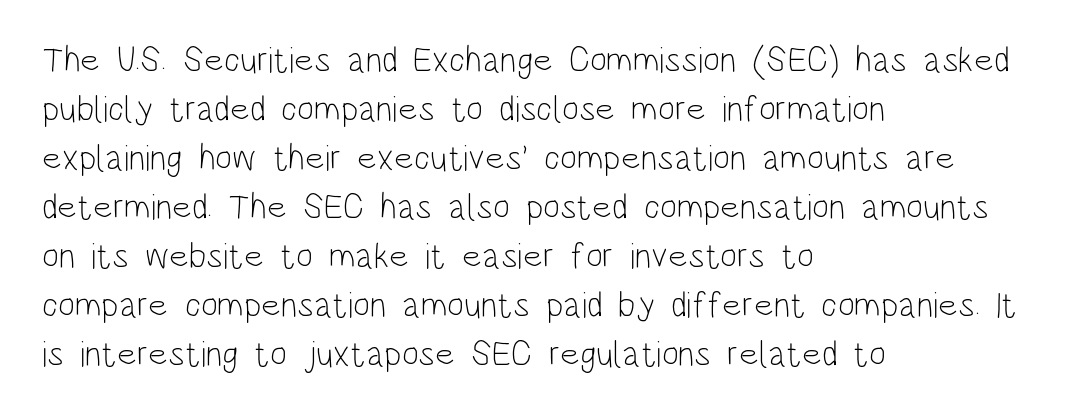
Bare-footed words on every line. The face used here is proportionally spaced, like ordinary book or web type. You can tell it's not italic because the verticals are truly vertical. Standard letterfit; no display-style spreading of the glyphs. Does the type have serifs? No, each stem ends abruptly. The rendering uses a moderate line-height, typical for paragraphs.
